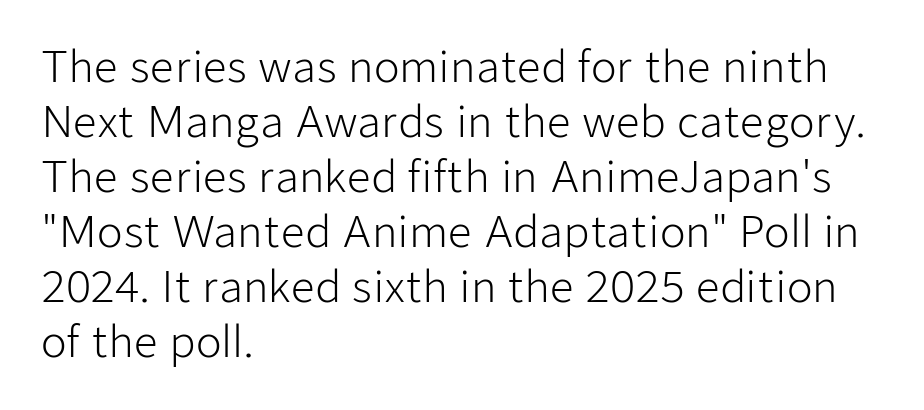
The image shows 42 px light sans-serif type, upright; set left-aligned, normal line spacing (1.31x), normal letter spacing, not underlined; low stroke contrast and a medium x-height.
